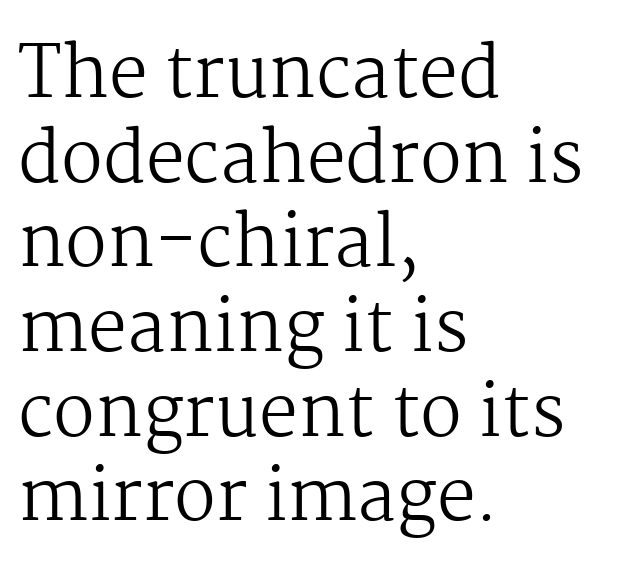
The space beneath each line is pristine and unruled. Default kerning and tracking; the words read as compact shapes. Style check: upright. Horizontally, the lines are justified to the leading edge only.
